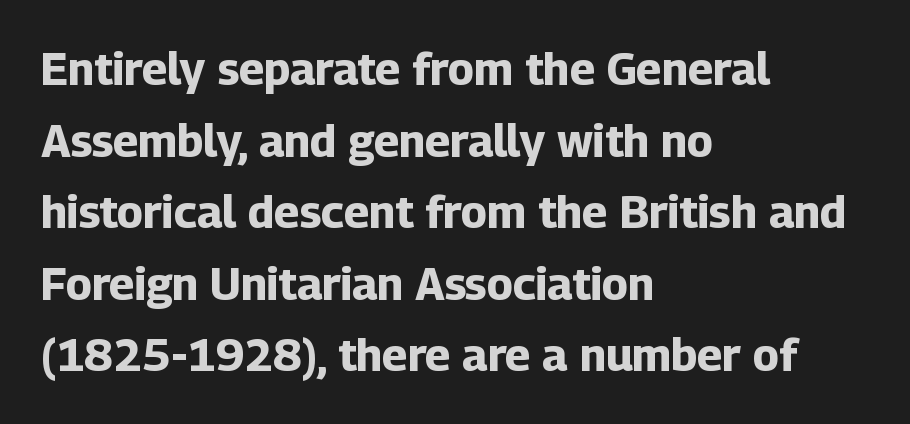
The image shows 45 px bold sans-serif type, upright; set left-aligned, normal line spacing (1.59x), normal letter spacing, not underlined; low stroke contrast and a medium x-height.
